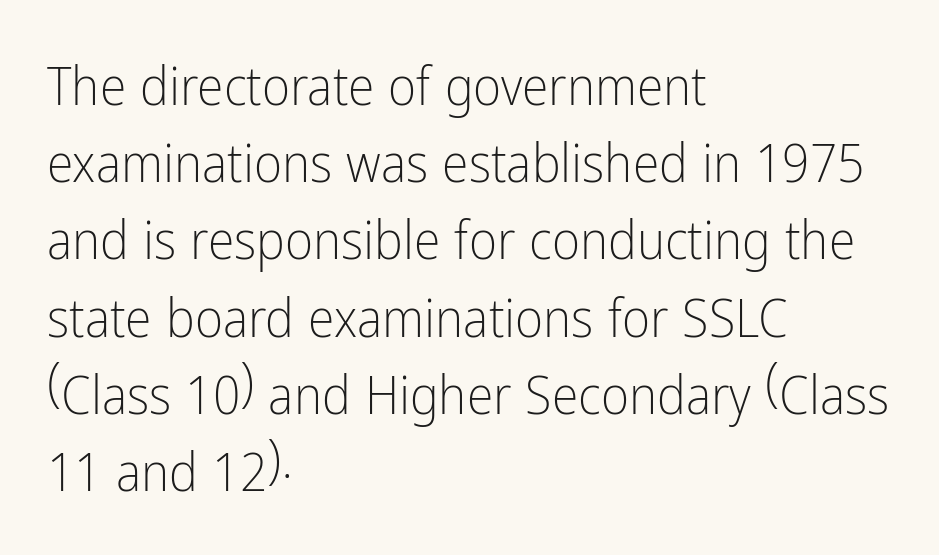
The image shows 54 px light, condensed sans-serif type, upright; set left-aligned, normal line spacing (1.43x), normal letter spacing, not underlined; low stroke contrast and a medium x-height.
